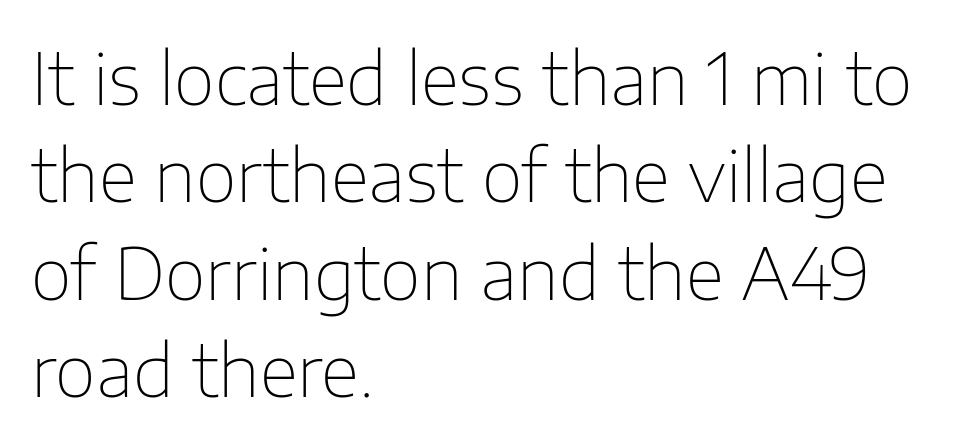
The gap between lines stays unmarked. Stroke mass is kept to a normal reading level or below. Leading matches the norm, producing a regular column. Every character sits straight up, as roman type does. Leftover space on each line is placed entirely after the last word. Each letter keeps its own natural width here, so spacing adapts to shape.
